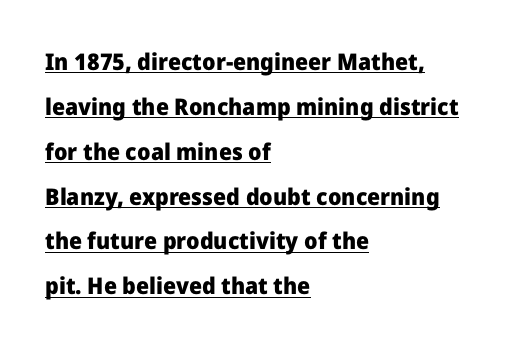
Q: Is the text bold? A: Yes.
Q: Is the text italic (slanted)? A: No, it is upright.
Q: Is the text underlined? A: Yes.
Q: How is the paragraph aligned? A: Left-aligned.
Q: Is the spacing between letters normal or unusually wide? A: Normal.
Q: Is the spacing between lines tight, normal or loose? A: Loose.
